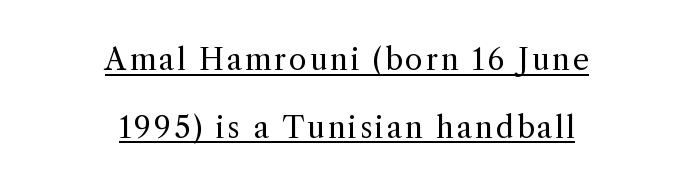
Q: Is the text bold? A: No.
Q: Is the text italic (slanted)? A: No, it is upright.
Q: Is the typeface a serif or a sans-serif typeface? A: Serif.
Q: Is the text underlined? A: Yes.
Q: How is the paragraph aligned? A: Centered.
Q: Is the spacing between lines tight, normal or loose? A: Loose.
Q: Width (condensed, normal, or wide)? A: Normal.
Q: x-height? A: Medium.
Q: Monospaced? A: No.
